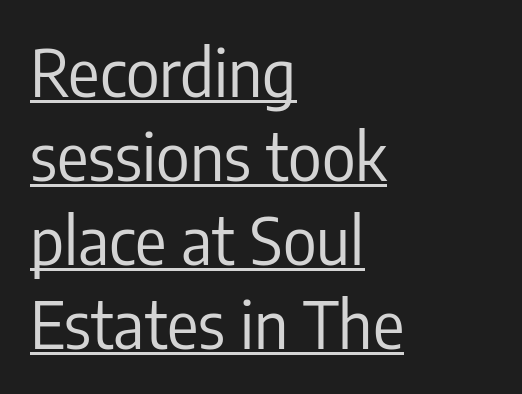
Q: Is the text bold? A: No.
Q: Is the text italic (slanted)? A: No, it is upright.
Q: Is the typeface a serif or a sans-serif typeface? A: Sans-serif.
Q: Is the text underlined? A: Yes.
Q: How is the paragraph aligned? A: Left-aligned.
Q: Is the spacing between letters normal or unusually wide? A: Normal.
Q: Is the spacing between lines tight, normal or loose? A: Normal.
Q: Width (condensed, normal, or wide)? A: Condensed.
Q: Stroke contrast? A: Low.
Q: x-height? A: Medium.
Q: Monospaced? A: No.
